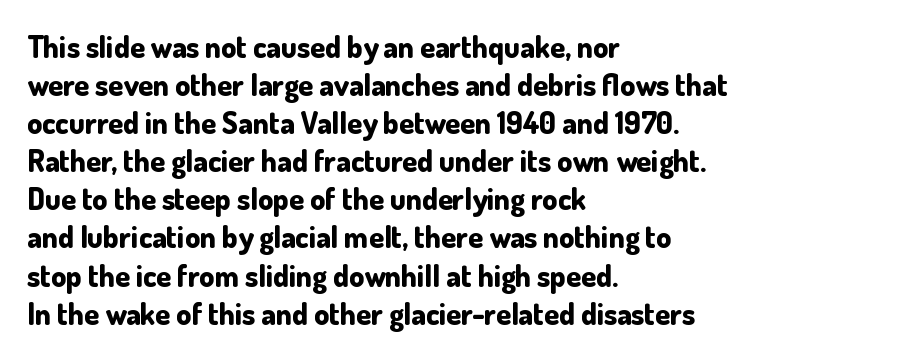
You can tell it's not italic because the verticals are truly vertical. Leading: standard. The specimen omits any rule beneath the text block's lines. Observe the ordinary spacing: letters are neighbours, not strangers. Type style note: lacks serifs.
